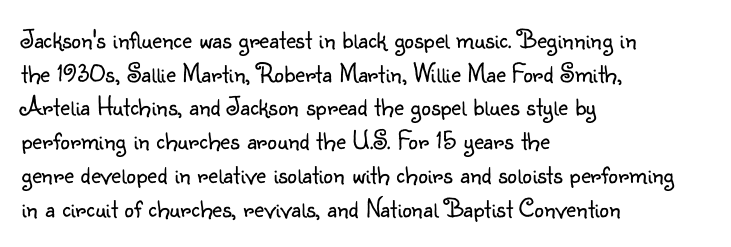
{"italic": "no", "bold": "no", "underline": "no", "align": "left", "line_spacing": "normal", "line_spacing_ratio": 1.25, "letter_spacing": "normal", "letter_spacing_em": 0.0, "glyph_px": 27}
